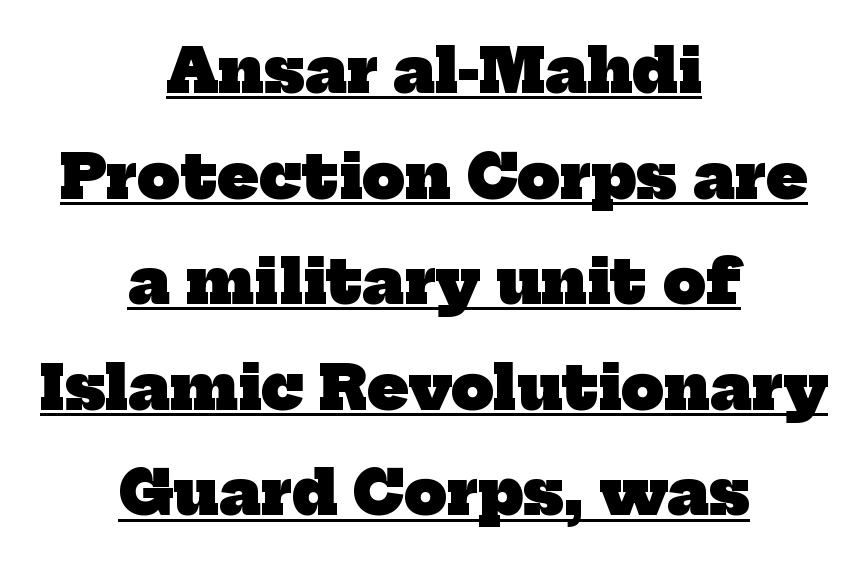
{"serif": "yes", "bold": "yes", "weight": "heavy", "width": "normal", "stroke_contrast": "low", "x_height": "medium", "monospaced": "no", "underline": "yes", "align": "center", "line_spacing_ratio": 1.76, "letter_spacing": "normal", "letter_spacing_em": 0.0, "glyph_px": 60}
